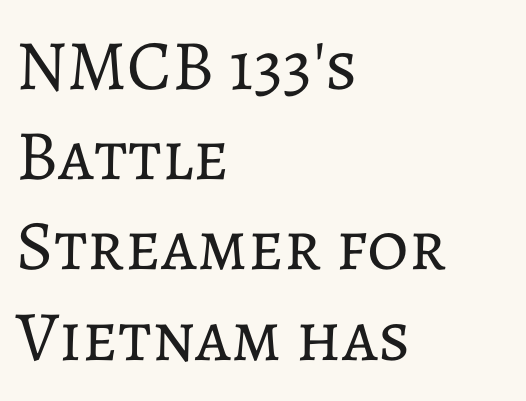
Q: Is the text bold? A: No.
Q: Is the text italic (slanted)? A: No, it is upright.
Q: Is the text underlined? A: No.
Q: How is the paragraph aligned? A: Left-aligned.
Q: Is the spacing between letters normal or unusually wide? A: Normal.
Q: Is the spacing between lines tight, normal or loose? A: Normal.
Q: Width (condensed, normal, or wide)? A: Normal.
Q: Stroke contrast? A: Low.
Q: x-height? A: Medium.
Q: Monospaced? A: No.
